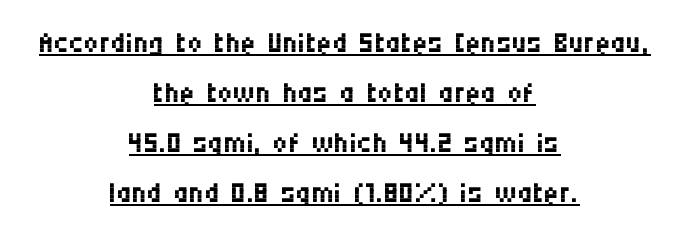
Each letter keeps its own natural width here, so spacing adapts to shape. This rendering employs a face without finishing strokes, i.e., a sans-serif. Weight: regular or lighter. The specimen includes a rule beneath the text block's lines. Alignment: centered.
